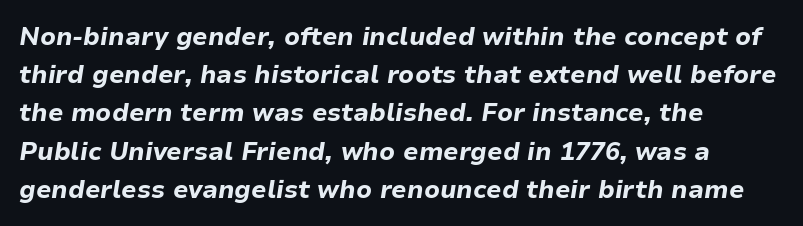
Q: Is the text bold? A: Yes.
Q: Is the text italic (slanted)? A: Yes, it leans right by about 9 degrees.
Q: Is the text underlined? A: No.
Q: How is the paragraph aligned? A: Left-aligned.
Q: Is the spacing between letters normal or unusually wide? A: Normal.
Q: Is the spacing between lines tight, normal or loose? A: Normal.
